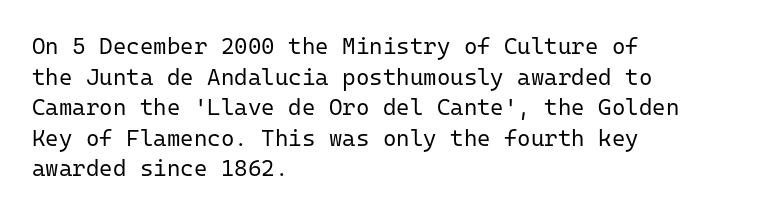
The image shows 23 px text type, upright; set left-aligned, normal line spacing (1.33x), normal letter spacing, not underlined.
